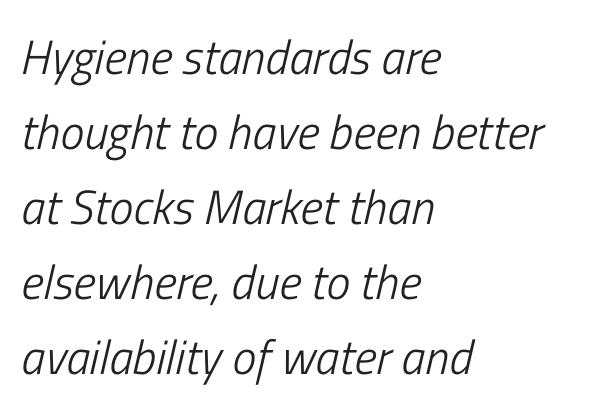
The image shows 48 px light, condensed type, italic (leaning right); set left-aligned, normal line spacing (1.56x), normal letter spacing, not underlined; low stroke contrast and a medium x-height.
